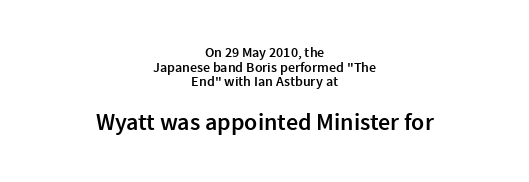
{"italic": "no", "bold": "semi", "underline": "no", "align": "center", "line_spacing": "tight", "line_spacing_ratio": 1.05, "letter_spacing": "normal", "letter_spacing_em": 0.0, "larger_block": "second", "size_ratio": 1.71, "glyph_px": 24}
